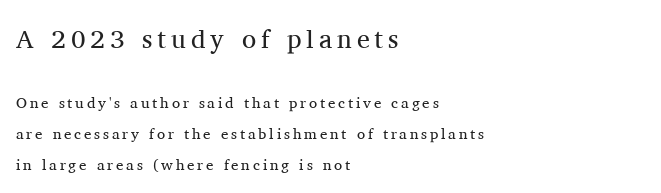
Q: Is the text bold? A: No.
Q: Is the text italic (slanted)? A: No, it is upright.
Q: Is the text underlined? A: No.
Q: How is the paragraph aligned? A: Left-aligned.
Q: Is the spacing between lines tight, normal or loose? A: Loose.
Q: Which block of text is set in a larger size, the first (top) or the second (bottom)? A: The first (top) one.
